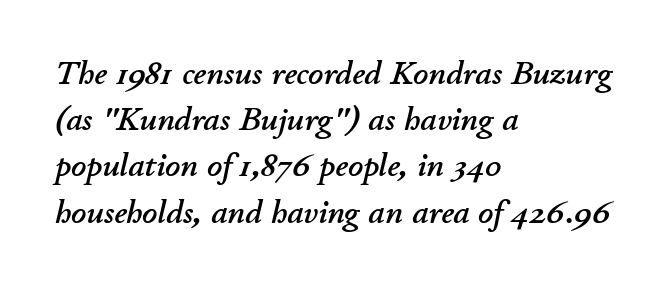
Caption: multi-line text, flush left, ragged right. These lines are rendered in a variable-pitch font. The typography opts for an oblique posture over an upright one. The line-height multiplier appears to be the usual default.
